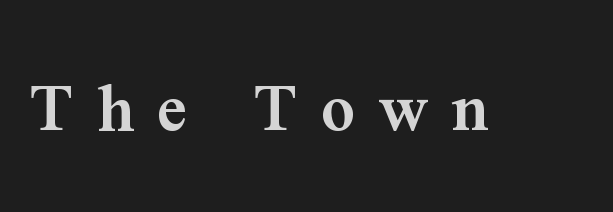
The image shows 74 px semibold serif type, upright; set unusually wide letter spacing (+0.32 em), not underlined; medium stroke contrast and a medium x-height.
